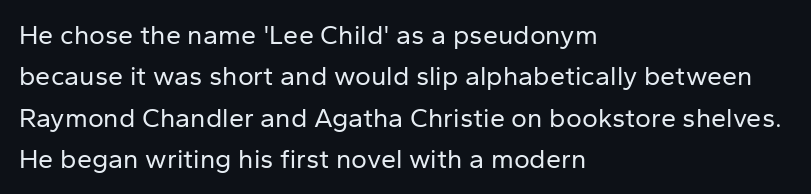
The image shows 27 px text type, upright; set left-aligned, normal line spacing (1.53x), normal letter spacing, not underlined.
